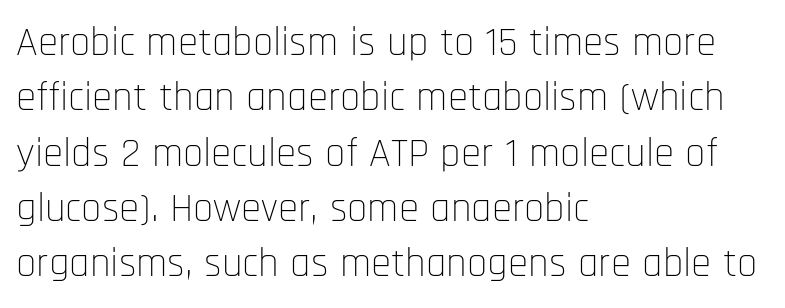
Interline gaps are of average width in this sample. These lines keep a tight, regular rhythm from letter to letter. Lines of text with bare space underneath. No heavy texture on the line: the type isn't bold.
